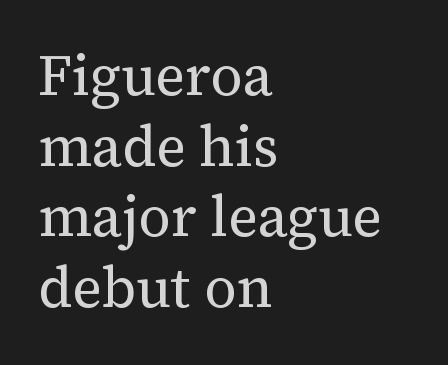
The image shows 57 px regular-weight serif type, upright; set left-aligned, line spacing 1.24x, normal letter spacing, not underlined; medium stroke contrast and a medium x-height.
